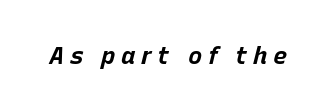
The image shows 24 px bold type, italic (leaning right); set unusually wide letter spacing (+0.23 em), not underlined.
